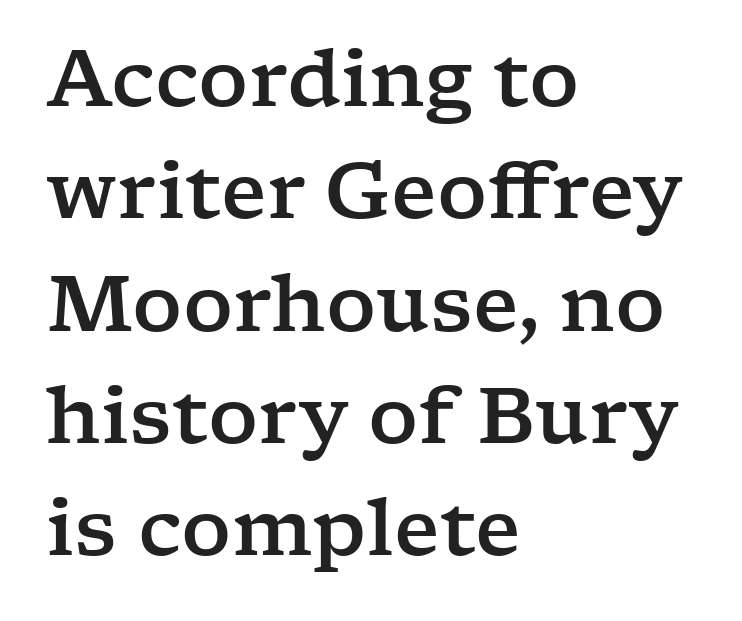
{"serif": "yes", "italic": "no", "width": "wide", "stroke_contrast": "low", "x_height": "medium", "monospaced": "no", "underline": "no", "align": "left", "line_spacing": "normal", "line_spacing_ratio": 1.44, "letter_spacing": "normal", "letter_spacing_em": 0.0, "glyph_px": 78}
